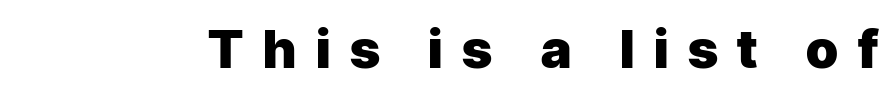
The lettering holds an erect, upright posture throughout. Set as a true bold cut, around the 700 mark. Serifs: no, the terminals of the letterforms are clean. Plain, unruled lines of type. There is plenty of visible air inserted between adjacent glyphs.
